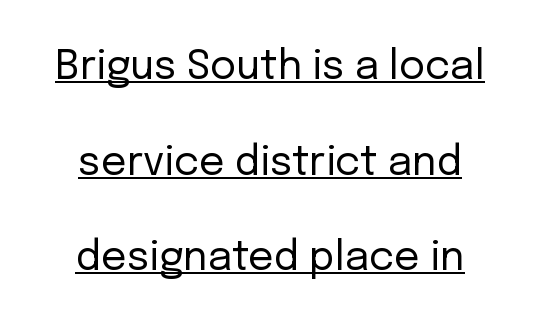
The image shows 40 px regular-weight sans-serif type, upright; set loose line spacing (2.39x), normal letter spacing, underlined; low stroke contrast and a medium x-height.
